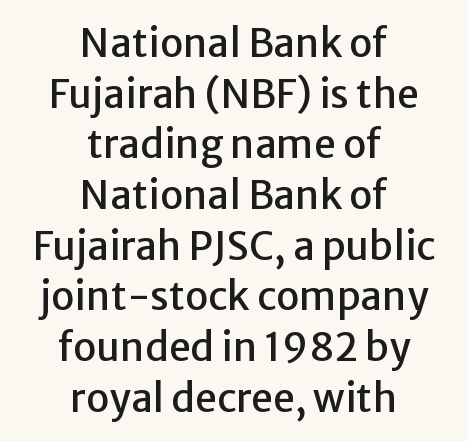
Check where the strokes stop: nothing finishes them off — pure sans. Posture: vertical. How are the letters spaced? Ordinarily, with no added tracking. The glyphs are unaccompanied by any horizontal stroke below them. These lines sit exactly where default settings would place them. The paragraph shown floats in the horizontal middle.
